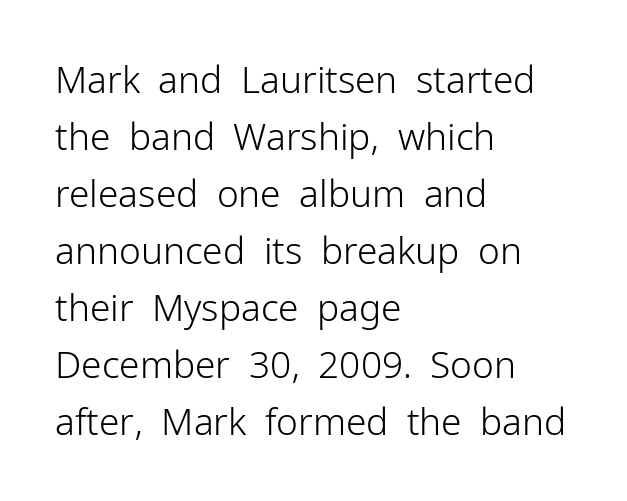
The image shows 37 px light sans-serif type, upright; set left-aligned, normal line spacing (1.54x), normal letter spacing, not underlined; low stroke contrast and a medium x-height.
